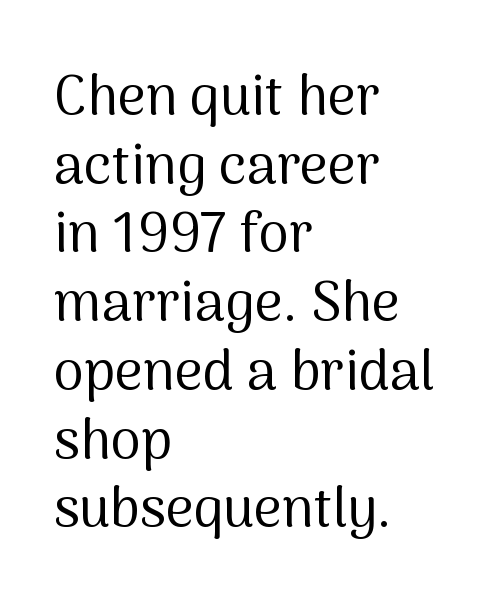
Leftover space on each line is placed entirely after the last word. Heft: none added — not bold. The font family rendered here belongs to the sans-serif group. Designer's note — italics off, roman on.
